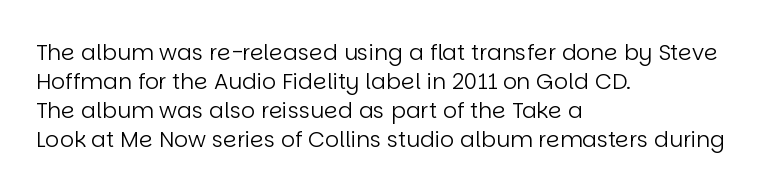
The image shows 22 px text type, upright; set left-aligned, normal line spacing (1.32x), normal letter spacing, not underlined.
